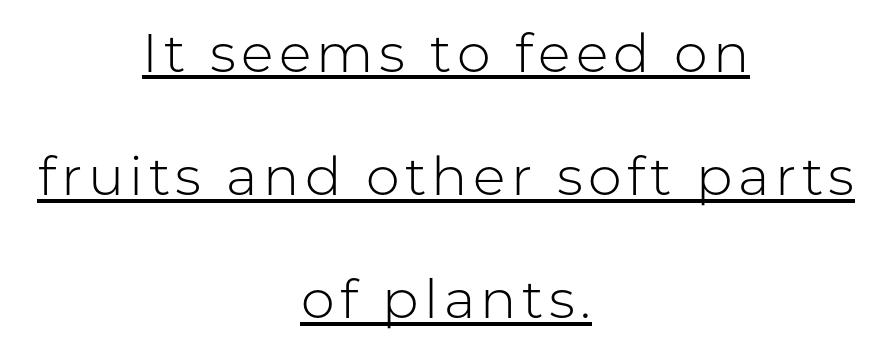
Each line of the rendering has a horizontal stroke beneath the glyphs. Every row of glyphs is offset so its center matches the block's center. This sample trades compactness for vertical openness between lines. No heavy texture on the line: the type isn't bold. In terms of posture, this sample is upright. Is this a sans? Yes — the strokes have no serifs.
